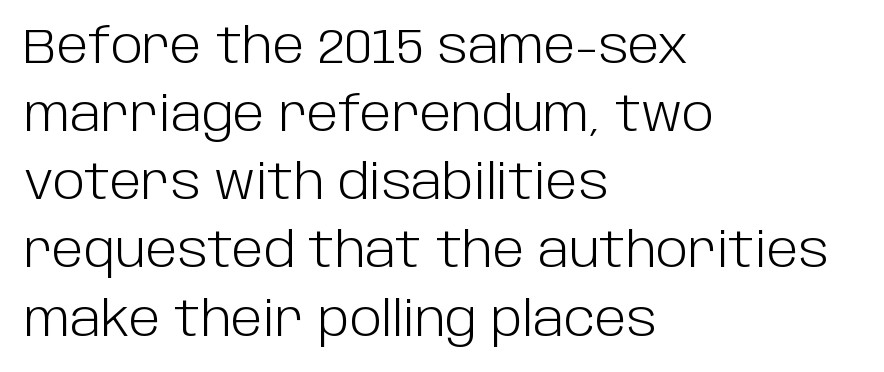
{"serif": "no", "italic": "no", "bold": "no", "weight": "light", "width": "normal", "stroke_contrast": "low", "x_height": "large", "monospaced": "no", "underline": "no", "align": "left", "line_spacing": "normal", "line_spacing_ratio": 1.42, "letter_spacing": "normal", "letter_spacing_em": 0.0, "glyph_px": 48}
